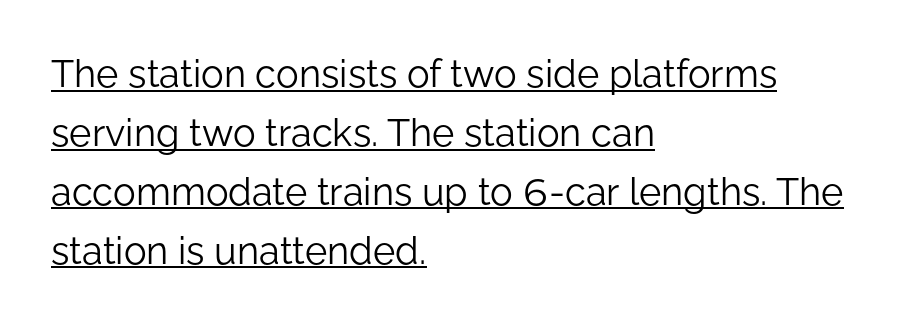
Q: Is the text bold? A: No.
Q: Is the text italic (slanted)? A: No, it is upright.
Q: Is the typeface a serif or a sans-serif typeface? A: Sans-serif.
Q: Is the text underlined? A: Yes.
Q: How is the paragraph aligned? A: Left-aligned.
Q: Is the spacing between letters normal or unusually wide? A: Normal.
Q: Is the spacing between lines tight, normal or loose? A: Normal.
Q: Width (condensed, normal, or wide)? A: Normal.
Q: Stroke contrast? A: Low.
Q: x-height? A: Medium.
Q: Monospaced? A: No.
